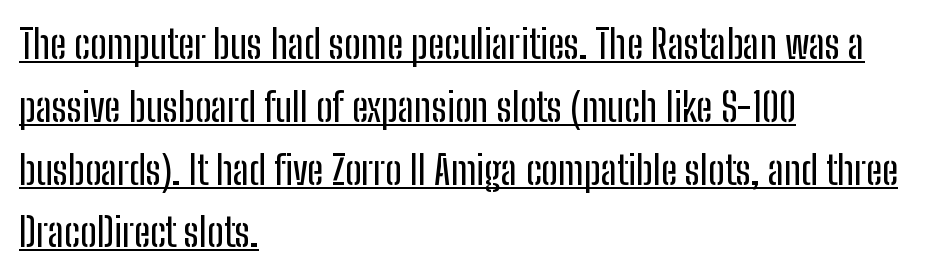
{"serif": "no", "italic": "no", "width": "condensed", "stroke_contrast": "low", "x_height": "medium", "monospaced": "no", "underline": "yes", "align": "left", "line_spacing": "normal", "line_spacing_ratio": 1.57, "letter_spacing": "normal", "letter_spacing_em": 0.0, "glyph_px": 40}
